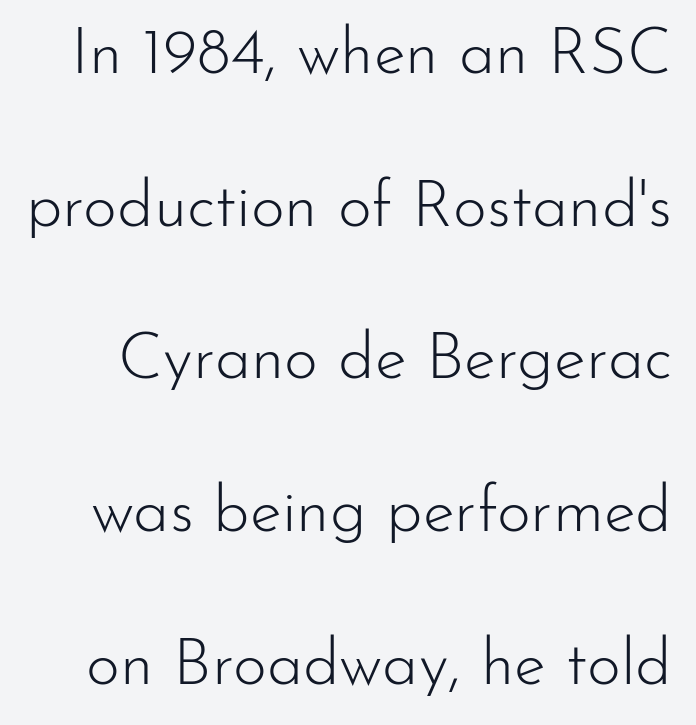
{"serif": "no", "italic": "no", "bold": "no", "weight": "light", "width": "normal", "stroke_contrast": "low", "x_height": "small", "monospaced": "no", "underline": "no", "line_spacing": "loose", "line_spacing_ratio": 2.35, "letter_spacing": "normal", "letter_spacing_em": 0.0, "glyph_px": 65}
